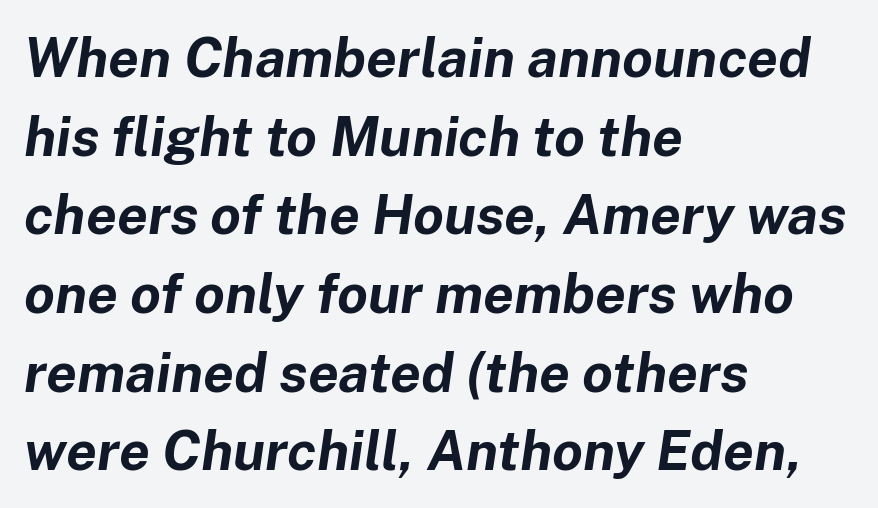
Bold? Absolutely — the strokes are thick and heavy. What stands out about the letter spacing? Nothing — it is the standard amount. Quick note: italic. A typesetter would call this leading conventional body-copy spacing. Character widths vary here, with narrow letters taking less room than wide ones.
